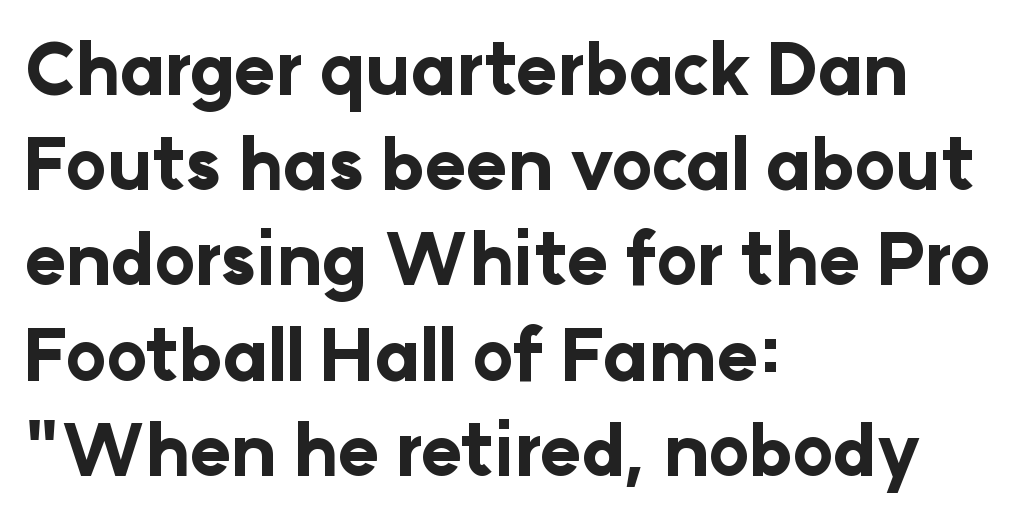
Q: Is the text bold? A: Yes.
Q: Is the text italic (slanted)? A: No, it is upright.
Q: Is the typeface a serif or a sans-serif typeface? A: Sans-serif.
Q: Is the text underlined? A: No.
Q: How is the paragraph aligned? A: Left-aligned.
Q: Is the spacing between letters normal or unusually wide? A: Normal.
Q: Is the spacing between lines tight, normal or loose? A: Normal.
Q: Width (condensed, normal, or wide)? A: Normal.
Q: Stroke contrast? A: Low.
Q: x-height? A: Medium.
Q: Monospaced? A: No.
